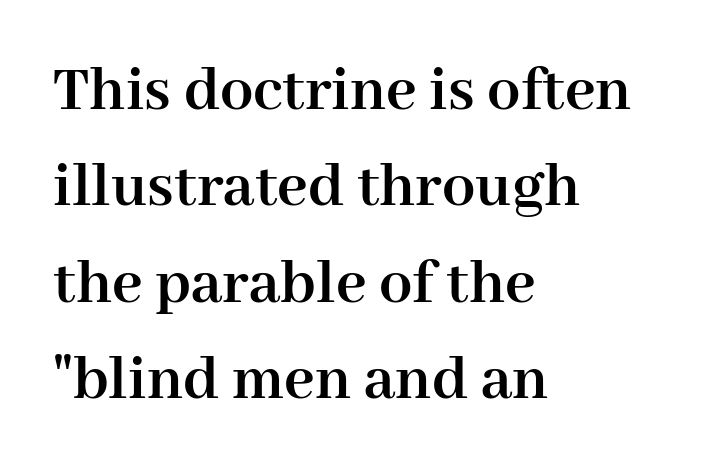
Q: Is the text bold? A: Yes.
Q: Is the text italic (slanted)? A: No, it is upright.
Q: Is the typeface a serif or a sans-serif typeface? A: Serif.
Q: Is the text underlined? A: No.
Q: How is the paragraph aligned? A: Left-aligned.
Q: Is the spacing between letters normal or unusually wide? A: Normal.
Q: Is the spacing between lines tight, normal or loose? A: Normal.
Q: Width (condensed, normal, or wide)? A: Normal.
Q: Stroke contrast? A: High.
Q: x-height? A: Medium.
Q: Monospaced? A: No.
